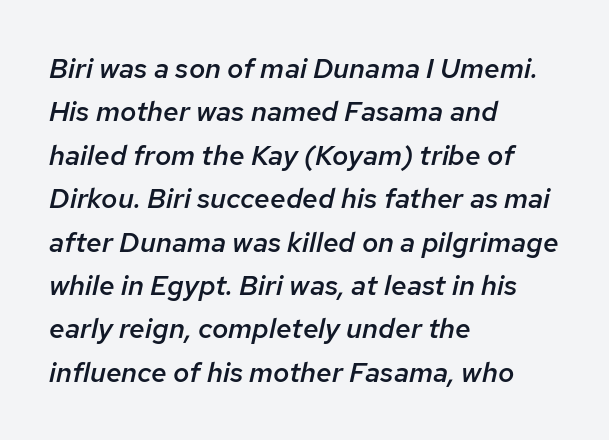
{"italic": "yes", "lean": "right", "slant_degrees": 12, "bold": "semi", "weight": "semibold", "width": "normal", "stroke_contrast": "low", "x_height": "medium", "monospaced": "no", "underline": "no", "align": "left", "line_spacing": "normal", "line_spacing_ratio": 1.55, "letter_spacing": "normal", "letter_spacing_em": 0.0, "glyph_px": 28}
